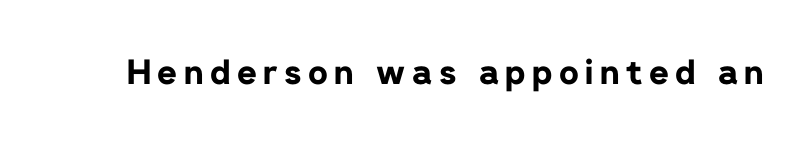
The image shows 34 px bold sans-serif type, upright; set not underlined; low stroke contrast and a medium x-height.
